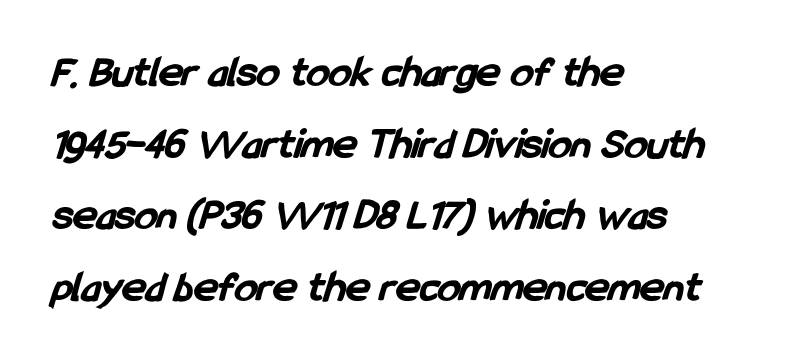
{"serif": "no", "bold": "yes", "weight": "bold", "width": "condensed", "stroke_contrast": "low", "x_height": "medium", "monospaced": "no", "underline": "no", "align": "left", "line_spacing": "normal", "line_spacing_ratio": 1.59, "letter_spacing": "normal", "letter_spacing_em": 0.0, "glyph_px": 45}
